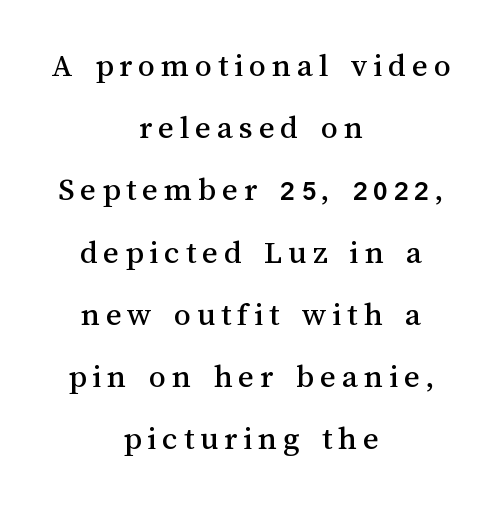
Type without underlining. Vertical strokes here are truly vertical. Is this a fixed-width face? No — the glyphs have proportional, varying widths. Notice how the passage keeps no hard edge, just a central spine.
